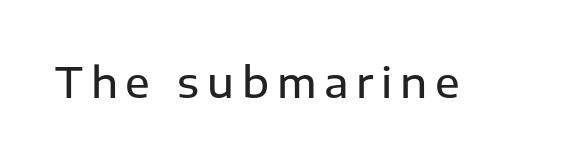
Q: Is the text bold? A: Semi-bold.
Q: Is the text italic (slanted)? A: No, it is upright.
Q: Is the typeface a serif or a sans-serif typeface? A: Sans-serif.
Q: Is the text underlined? A: No.
Q: Width (condensed, normal, or wide)? A: Normal.
Q: Stroke contrast? A: Low.
Q: x-height? A: Medium.
Q: Monospaced? A: No.
